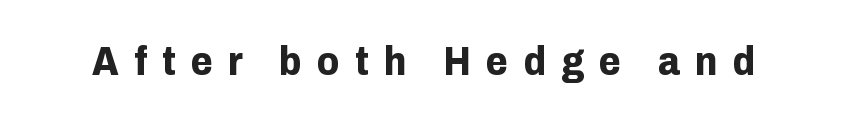
The image shows 40 px bold sans-serif type, upright; set unusually wide letter spacing (+0.38 em), not underlined; low stroke contrast and a medium x-height.
